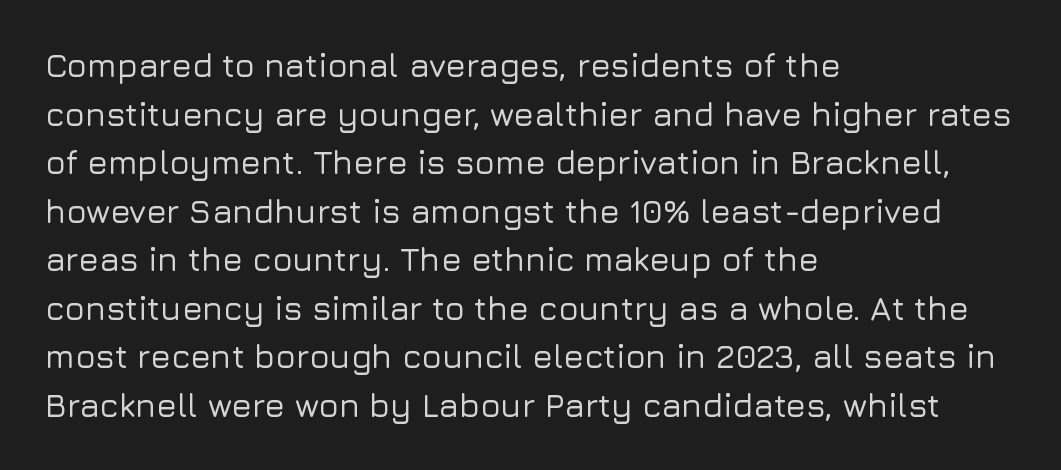
Check the space under the baseline: it is left empty. Is the block centered? No — it sits flush against the left margin. The letters carry no serifs — their stems end cleanly without finishing strokes. Looks like regular typesetting: each glyph gets only the width it needs. Leading: standard. Nope, not italic — everything's standing straight.
